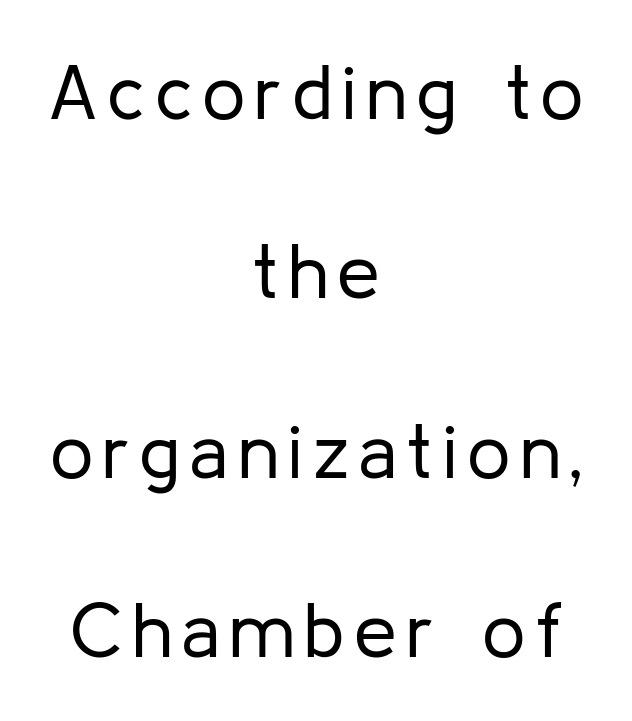
{"serif": "no", "italic": "no", "bold": "no", "weight": "regular", "width": "normal", "stroke_contrast": "low", "x_height": "medium", "monospaced": "no", "underline": "no", "align": "center", "line_spacing": "loose", "line_spacing_ratio": 2.33, "glyph_px": 77}
